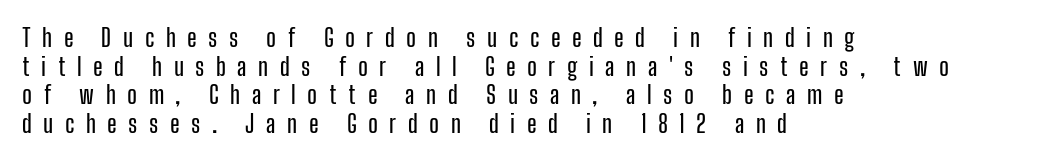
{"italic": "no", "underline": "no", "align": "left", "line_spacing": "tight", "line_spacing_ratio": 1.15, "letter_spacing": "wide", "letter_spacing_em": 0.46, "glyph_px": 25}
